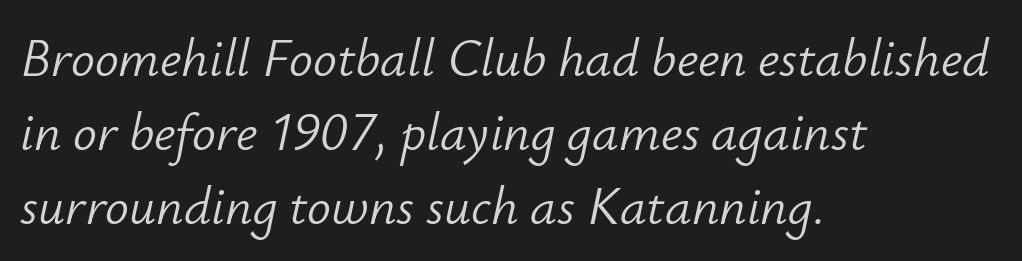
This rendering features lettering with no underline. Do the characters align in a grid? No, the font is proportional. Caption: face not bold, strokes unweighted. The line-height multiplier appears to be the usual default. The letters sit at their default tracking, neither squeezed nor spread. In terms of posture, this sample is oblique.
